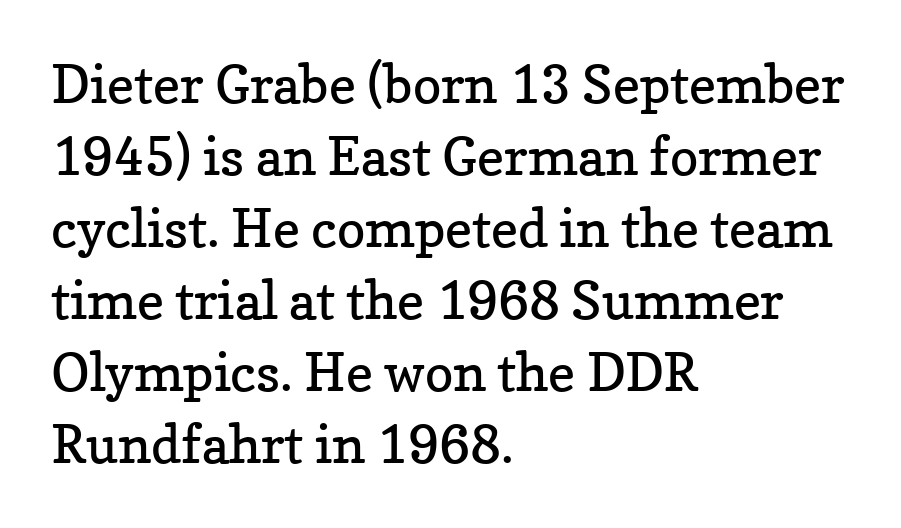
Q: Is the text bold? A: No.
Q: Is the text italic (slanted)? A: No, it is upright.
Q: Is the typeface a serif or a sans-serif typeface? A: Serif.
Q: Is the text underlined? A: No.
Q: How is the paragraph aligned? A: Left-aligned.
Q: Is the spacing between letters normal or unusually wide? A: Normal.
Q: Is the spacing between lines tight, normal or loose? A: Normal.
Q: Width (condensed, normal, or wide)? A: Normal.
Q: Stroke contrast? A: Low.
Q: x-height? A: Medium.
Q: Monospaced? A: No.
